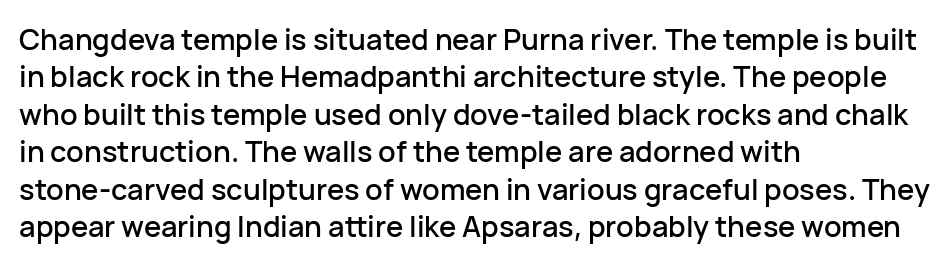
This is the regular roman posture of the typeface. Here the designer chose a conventional face with non-uniform glyph widths. The designer went with a sans here, leaving each stem footless. These lines are set flush left with a ragged right edge.
